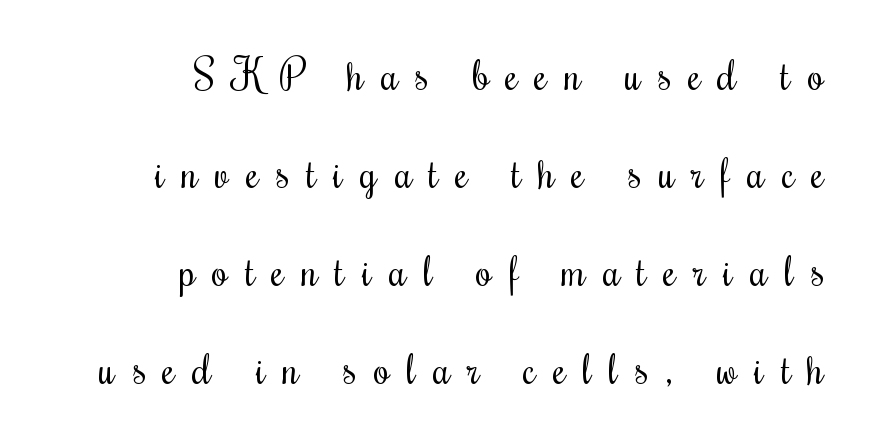
The image shows 41 px regular-weight, condensed serif type; set right-aligned, loose line spacing (2.39x), unusually wide letter spacing (+0.42 em), not underlined; medium stroke contrast and a small x-height.
